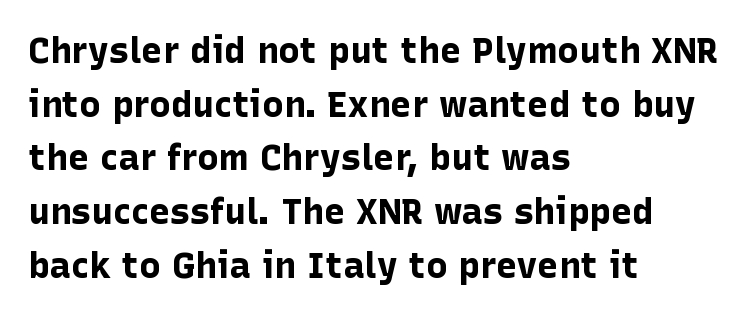
Compared with typical paragraphs, the rows here are spaced about the same. It's the straight-up-and-down kind of type. Each letter's strokes conclude bluntly, with no projecting serifs. Inter-character spacing is left at the font's built-in metrics.
